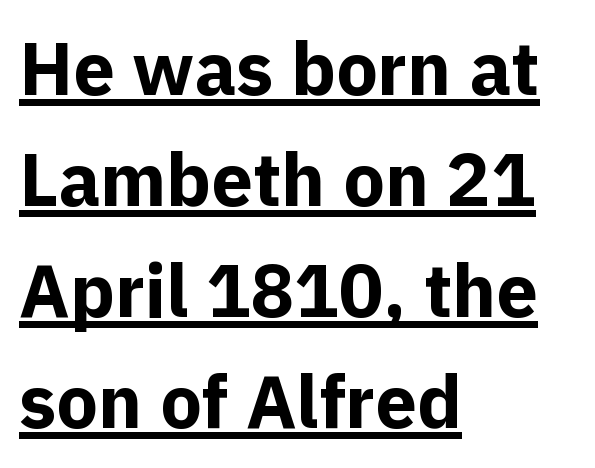
{"serif": "no", "italic": "no", "bold": "yes", "weight": "bold", "width": "normal", "x_height": "medium", "monospaced": "no", "underline": "yes", "align": "left", "line_spacing": "normal", "line_spacing_ratio": 1.5, "letter_spacing": "normal", "letter_spacing_em": 0.0, "glyph_px": 74}
